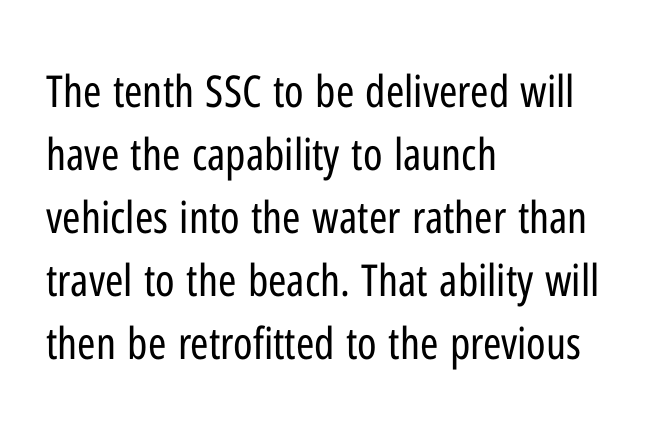
Q: Is the text bold? A: No.
Q: Is the text italic (slanted)? A: No, it is upright.
Q: Is the typeface a serif or a sans-serif typeface? A: Sans-serif.
Q: Is the text underlined? A: No.
Q: How is the paragraph aligned? A: Left-aligned.
Q: Is the spacing between letters normal or unusually wide? A: Normal.
Q: Is the spacing between lines tight, normal or loose? A: Normal.
Q: Width (condensed, normal, or wide)? A: Condensed.
Q: Stroke contrast? A: Low.
Q: x-height? A: Medium.
Q: Monospaced? A: No.
